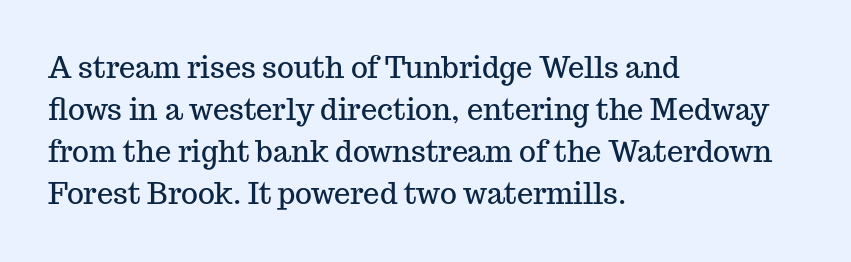
Q: Is the text italic (slanted)? A: No, it is upright.
Q: Is the typeface a serif or a sans-serif typeface? A: Serif.
Q: Is the text underlined? A: No.
Q: How is the paragraph aligned? A: Left-aligned.
Q: Is the spacing between letters normal or unusually wide? A: Normal.
Q: Is the spacing between lines tight, normal or loose? A: Normal.
Q: Width (condensed, normal, or wide)? A: Normal.
Q: Stroke contrast? A: Medium.
Q: x-height? A: Medium.
Q: Monospaced? A: No.
